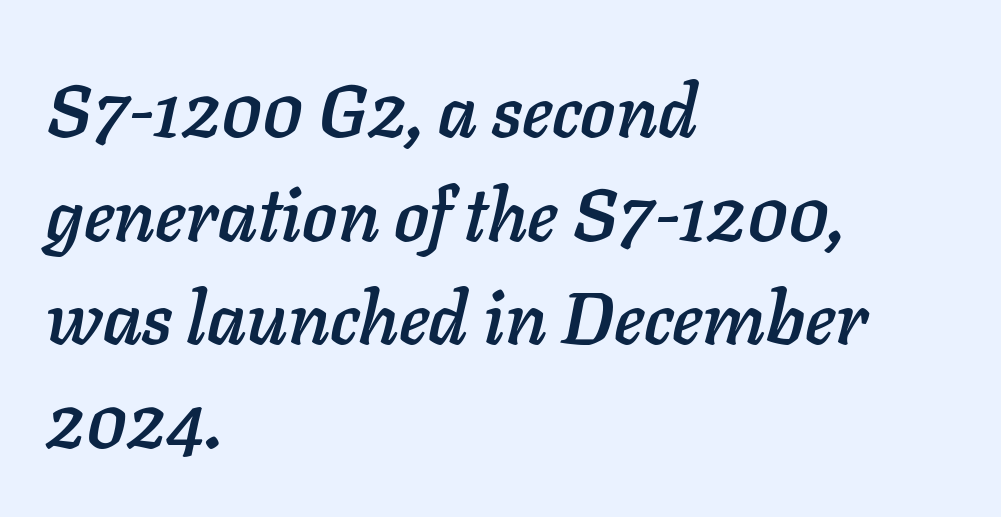
You could call the tracking neutral — neither tight nor loose. The space directly below the letters is spotless. Proportional: the letters do not fall into vertical columns. This sample is left-justified, so line endings fall wherever the words run out.
